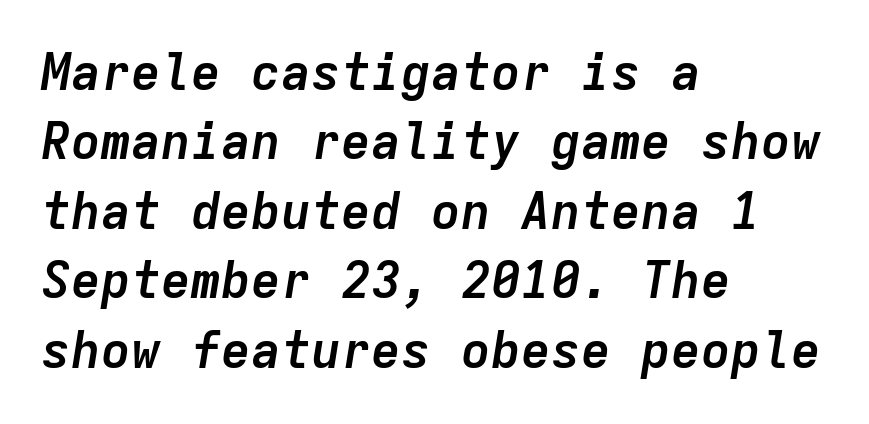
Compared with typical paragraphs, the rows here are spaced about the same. Line starts are locked; line ends wander. A typesetter would call this zero additional tracking. Words float on clear page, feet unadorned. Summary of weight: heavy, a full bold. The face used here has a pronounced slope to its letters.
